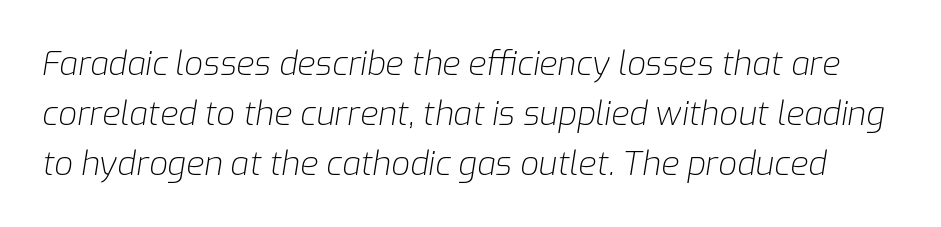
{"italic": "yes", "lean": "right", "slant_degrees": 9, "bold": "no", "weight": "light", "width": "normal", "stroke_contrast": "low", "x_height": "medium", "monospaced": "no", "underline": "no", "line_spacing": "normal", "line_spacing_ratio": 1.51, "letter_spacing": "normal", "letter_spacing_em": 0.0, "glyph_px": 33}
